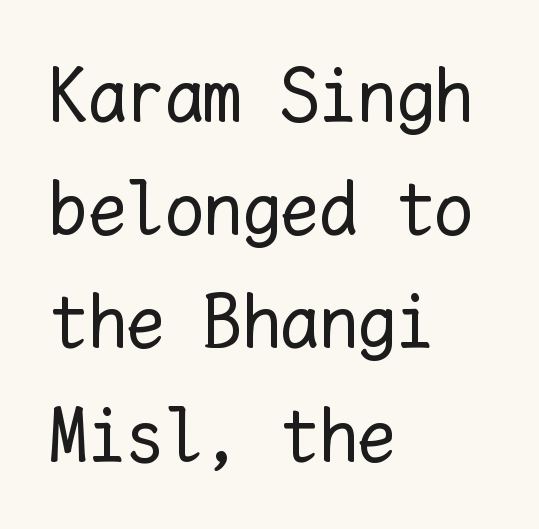
Q: Is the text bold? A: No.
Q: Is the text italic (slanted)? A: No, it is upright.
Q: Is the text underlined? A: No.
Q: How is the paragraph aligned? A: Left-aligned.
Q: Is the spacing between letters normal or unusually wide? A: Normal.
Q: Is the spacing between lines tight, normal or loose? A: Normal.
Q: Width (condensed, normal, or wide)? A: Normal.
Q: Stroke contrast? A: Low.
Q: x-height? A: Medium.
Q: Monospaced? A: Yes.
